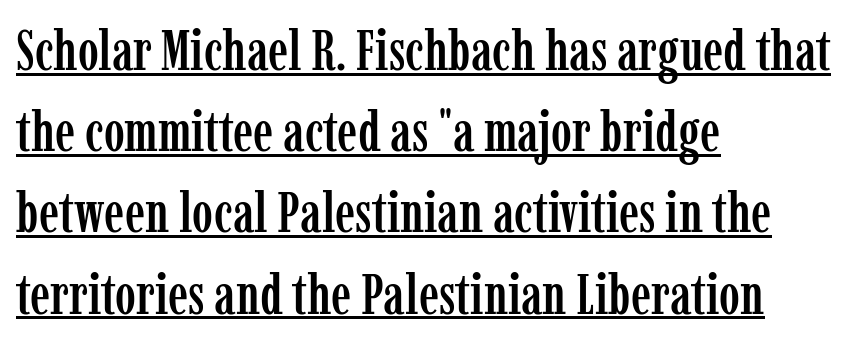
{"serif": "yes", "italic": "no", "width": "condensed", "stroke_contrast": "low", "x_height": "medium", "monospaced": "no", "underline": "yes", "align": "left", "line_spacing": "normal", "line_spacing_ratio": 1.45, "letter_spacing": "normal", "letter_spacing_em": 0.0, "glyph_px": 56}
